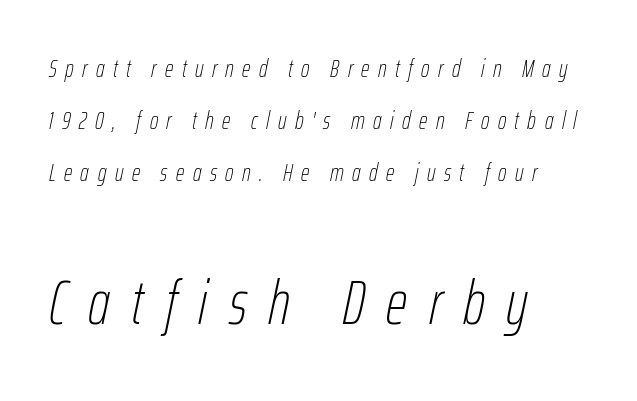
Q: Is the text bold? A: No.
Q: Is the text italic (slanted)? A: Yes, it leans right by about 12 degrees.
Q: Is the text underlined? A: No.
Q: How is the paragraph aligned? A: Left-aligned.
Q: Is the spacing between letters normal or unusually wide? A: Unusually wide.
Q: Is the spacing between lines tight, normal or loose? A: Loose.
Q: Which block of text is set in a larger size, the first (top) or the second (bottom)? A: The second (bottom) one.
Q: Width (condensed, normal, or wide)? A: Condensed.
Q: Stroke contrast? A: Low.
Q: x-height? A: Medium.
Q: Monospaced? A: No.
